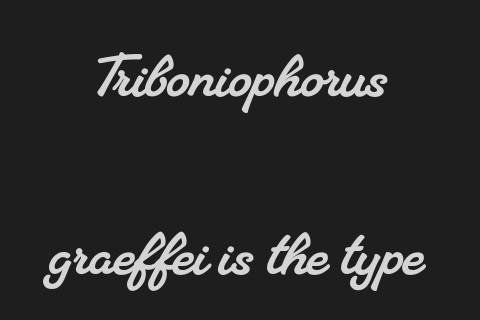
Each letter keeps its own natural width here, so spacing adapts to shape. The space between consecutive lines is lavish. Font category for this specimen: serif. The letterforms sit shoulder to shoulder at normal distance. The string is rendered with underlining switched off. The paragraph has two soft edges and a firm central axis.
